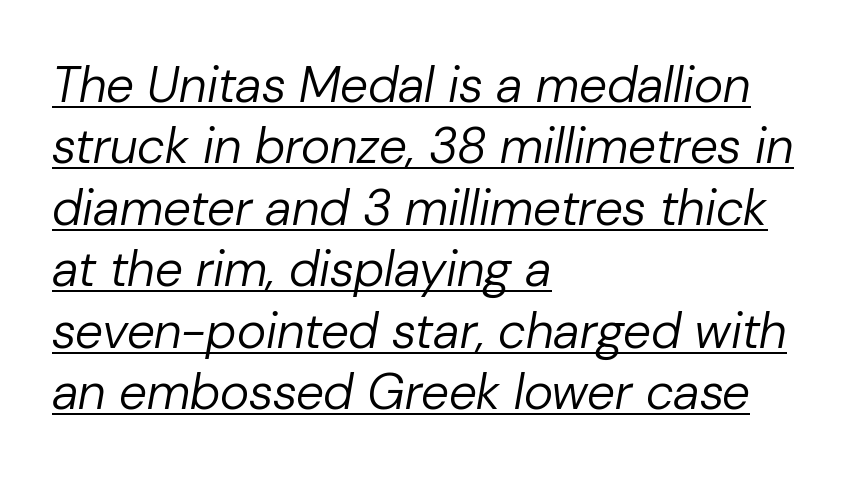
Rendered with sloped, italic letterforms. Summary of weight: not heavy and not bold. The face used here is proportionally spaced, like ordinary book or web type. Glance below the letters and you will spot a drawn line.
